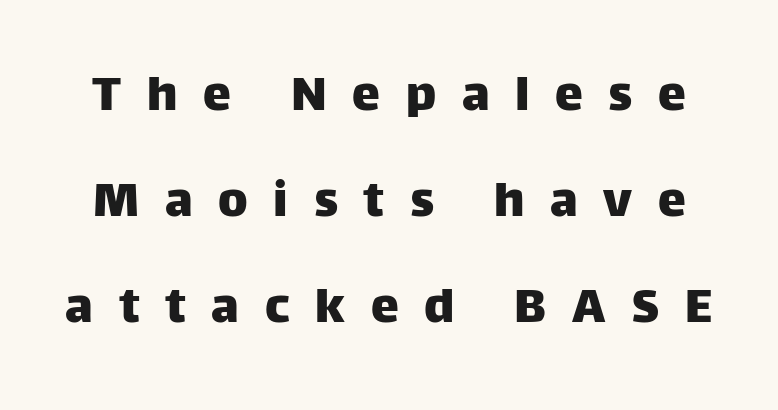
Q: Is the text italic (slanted)? A: No, it is upright.
Q: Is the typeface a serif or a sans-serif typeface? A: Sans-serif.
Q: Is the text underlined? A: No.
Q: Is the spacing between letters normal or unusually wide? A: Unusually wide.
Q: Width (condensed, normal, or wide)? A: Normal.
Q: Stroke contrast? A: Low.
Q: x-height? A: Large.
Q: Monospaced? A: No.
